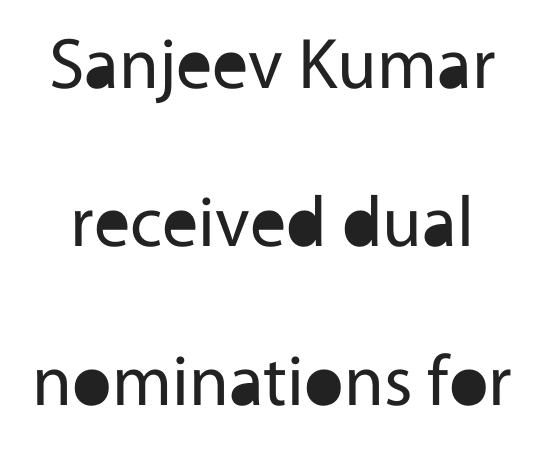
{"serif": "no", "italic": "no", "bold": "no", "weight": "regular", "width": "normal", "x_height": "medium", "monospaced": "no", "underline": "no", "line_spacing": "loose", "line_spacing_ratio": 2.2, "letter_spacing": "normal", "letter_spacing_em": 0.0, "glyph_px": 72}
